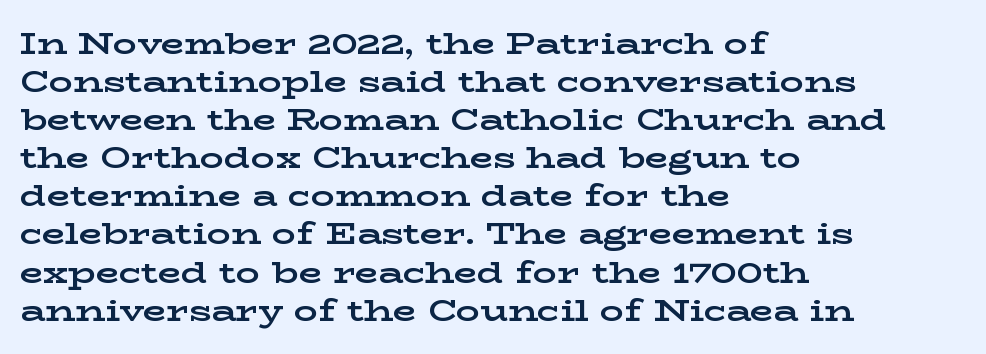
The image shows 30 px bold, wide serif type, upright; set left-aligned, normal line spacing (1.27x), normal letter spacing, not underlined; low stroke contrast and a medium x-height.
